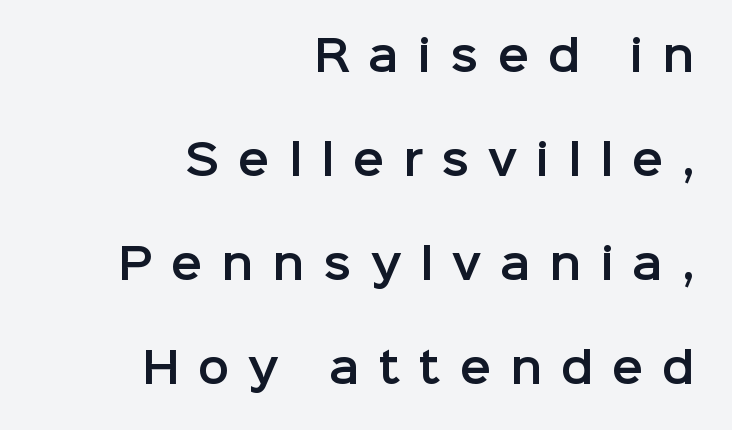
{"serif": "no", "italic": "no", "width": "normal", "stroke_contrast": "low", "x_height": "medium", "monospaced": "no", "underline": "no", "align": "right", "line_spacing": "loose", "line_spacing_ratio": 2.48, "letter_spacing": "wide", "letter_spacing_em": 0.44, "glyph_px": 42}
